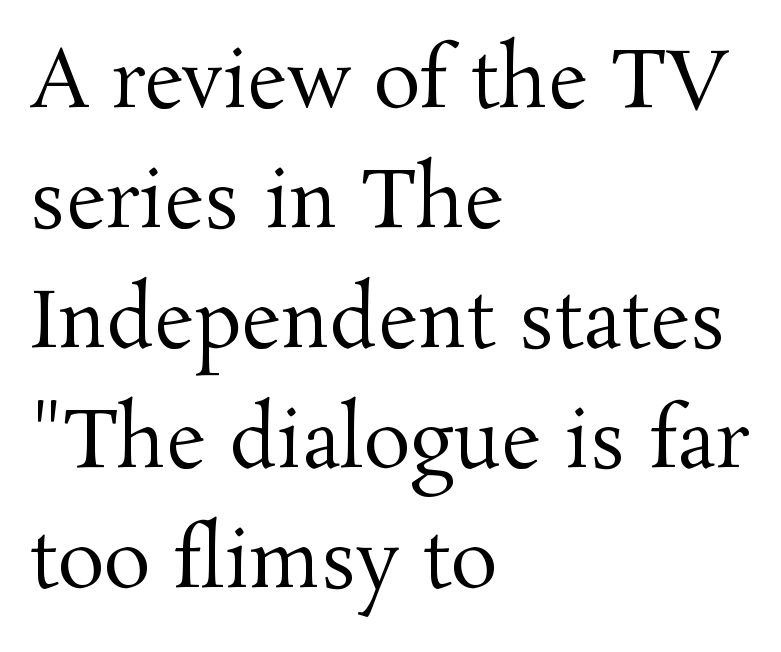
{"serif": "yes", "italic": "no", "bold": "no", "weight": "regular", "width": "normal", "stroke_contrast": "medium", "x_height": "medium", "monospaced": "no", "underline": "no", "align": "left", "line_spacing": "normal", "line_spacing_ratio": 1.54, "letter_spacing": "normal", "letter_spacing_em": 0.0, "glyph_px": 78}
